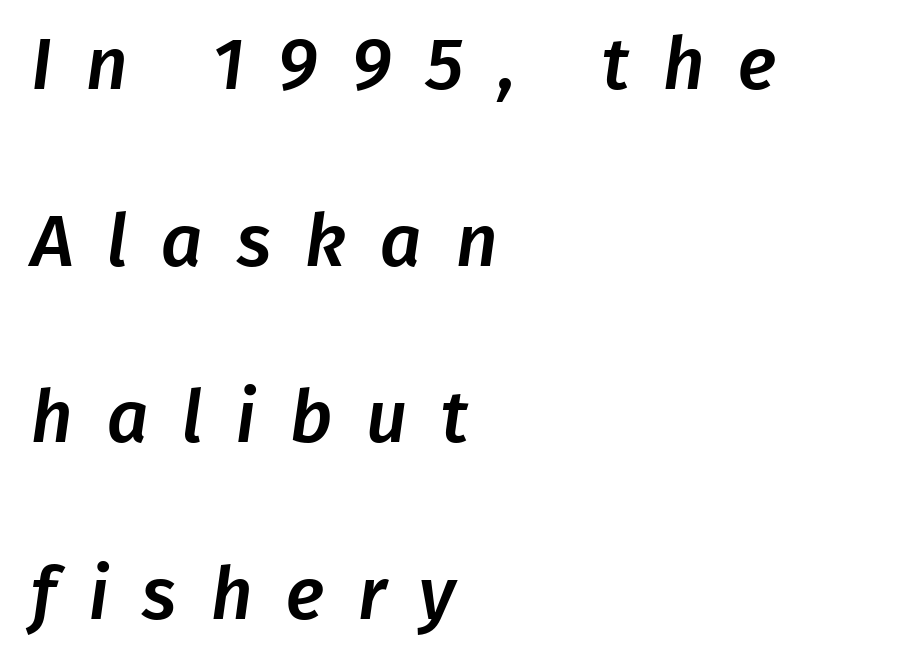
Q: Is the typeface a serif or a sans-serif typeface? A: Sans-serif.
Q: Is the text underlined? A: No.
Q: How is the paragraph aligned? A: Left-aligned.
Q: Is the spacing between letters normal or unusually wide? A: Unusually wide.
Q: Is the spacing between lines tight, normal or loose? A: Loose.
Q: Width (condensed, normal, or wide)? A: Normal.
Q: Stroke contrast? A: Low.
Q: x-height? A: Medium.
Q: Monospaced? A: No.
